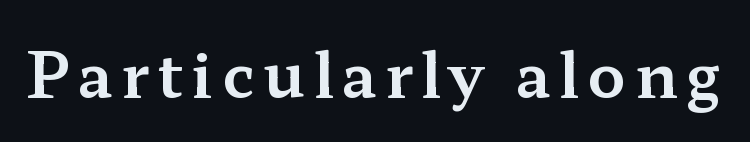
The image shows 62 px wide serif type, upright; set not underlined; medium stroke contrast and a medium x-height.
